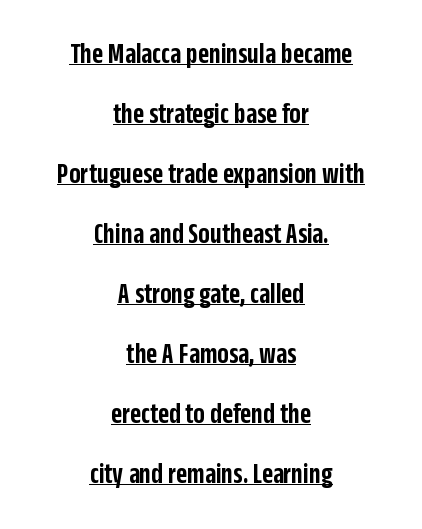
{"serif": "no", "italic": "no", "bold": "semi", "weight": "semibold", "width": "condensed", "stroke_contrast": "low", "x_height": "large", "monospaced": "no", "underline": "yes", "align": "center", "line_spacing": "loose", "line_spacing_ratio": 2.0, "letter_spacing": "normal", "letter_spacing_em": 0.0, "glyph_px": 30}
